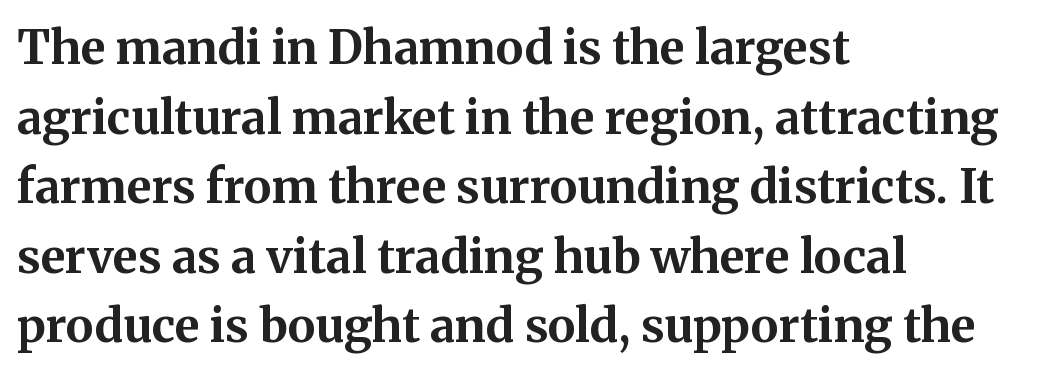
{"serif": "yes", "italic": "no", "bold": "yes", "weight": "bold", "width": "normal", "stroke_contrast": "medium", "x_height": "medium", "monospaced": "no", "underline": "no", "align": "left", "line_spacing": "normal", "line_spacing_ratio": 1.48, "letter_spacing": "normal", "letter_spacing_em": 0.0, "glyph_px": 47}
